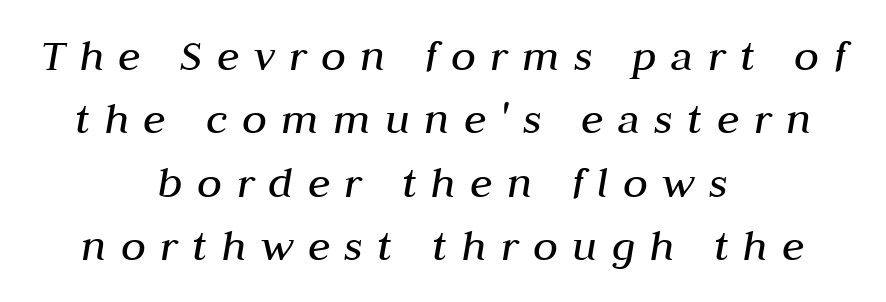
The image shows 46 px regular-weight type, italic (leaning right); set centered, normal line spacing (1.38x), unusually wide letter spacing (+0.31 em), not underlined; medium stroke contrast and a medium x-height.
